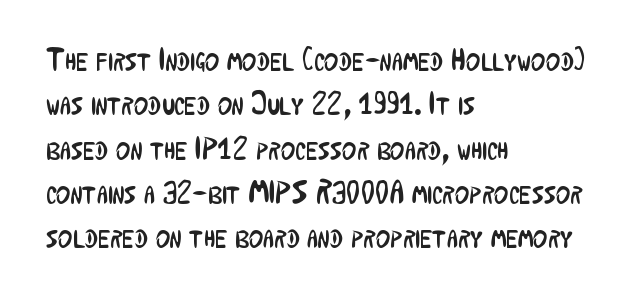
{"serif": "no", "italic": "no", "bold": "no", "weight": "regular", "width": "condensed", "stroke_contrast": "low", "x_height": "medium", "monospaced": "no", "underline": "no", "align": "left", "line_spacing": "normal", "line_spacing_ratio": 1.43, "letter_spacing": "normal", "letter_spacing_em": 0.0, "glyph_px": 31}
